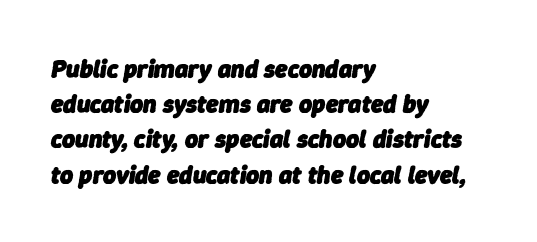
Q: Is the text bold? A: Yes.
Q: Is the text italic (slanted)? A: Yes, it leans right by about 9 degrees.
Q: Is the text underlined? A: No.
Q: How is the paragraph aligned? A: Left-aligned.
Q: Is the spacing between letters normal or unusually wide? A: Normal.
Q: Is the spacing between lines tight, normal or loose? A: Normal.
